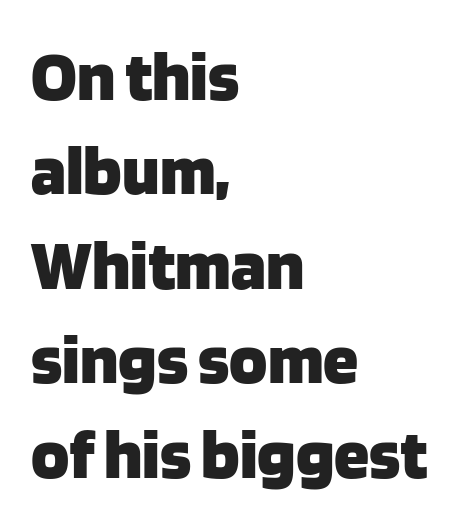
The image shows 71 px heavy sans-serif type, upright; set left-aligned, normal line spacing (1.33x), normal letter spacing, not underlined; low stroke contrast and a large x-height.
